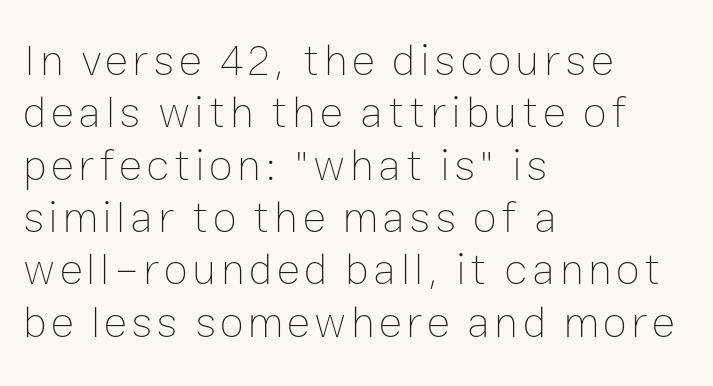
The image shows 44 px thin type, upright; set left-aligned, line spacing 1.19x, not underlined; low stroke contrast and a medium x-height.
